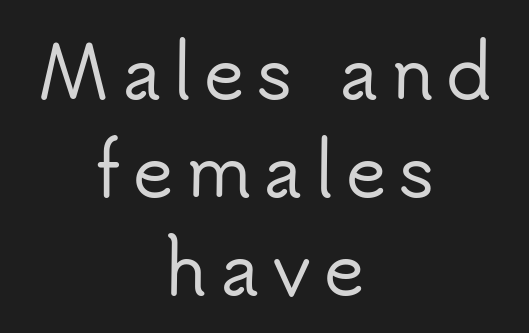
Q: Is the text italic (slanted)? A: No, it is upright.
Q: Is the typeface a serif or a sans-serif typeface? A: Sans-serif.
Q: Is the text underlined? A: No.
Q: How is the paragraph aligned? A: Centered.
Q: Is the spacing between lines tight, normal or loose? A: Normal.
Q: Width (condensed, normal, or wide)? A: Normal.
Q: Stroke contrast? A: Low.
Q: x-height? A: Small.
Q: Monospaced? A: No.
